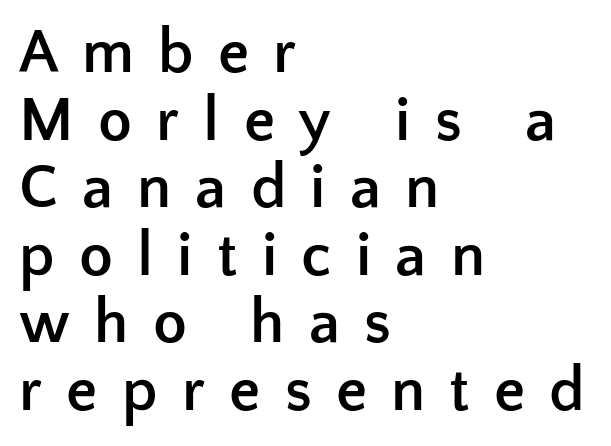
Q: Is the text bold? A: Yes.
Q: Is the text italic (slanted)? A: No, it is upright.
Q: Is the typeface a serif or a sans-serif typeface? A: Sans-serif.
Q: Is the text underlined? A: No.
Q: How is the paragraph aligned? A: Left-aligned.
Q: Is the spacing between letters normal or unusually wide? A: Unusually wide.
Q: Is the spacing between lines tight, normal or loose? A: Tight.
Q: Width (condensed, normal, or wide)? A: Normal.
Q: Stroke contrast? A: Low.
Q: x-height? A: Medium.
Q: Monospaced? A: No.
